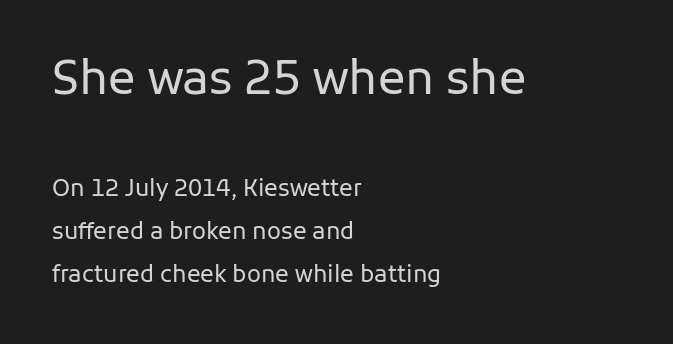
The image shows 46 px regular-weight sans-serif type, upright; set left-aligned, line spacing 1.87x, normal letter spacing, not underlined; the first (top) block is 2.0x larger; low stroke contrast and a medium x-height.
